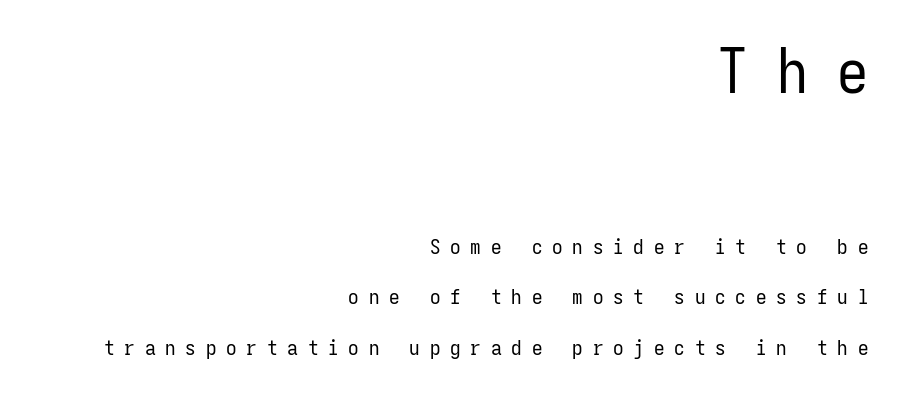
The image shows 62 px regular-weight, condensed sans-serif type, upright, monospaced; set right-aligned, loose line spacing (2.42x), unusually wide letter spacing (+0.47 em), not underlined; the first (top) block is 2.95x larger; low stroke contrast and a medium x-height.
